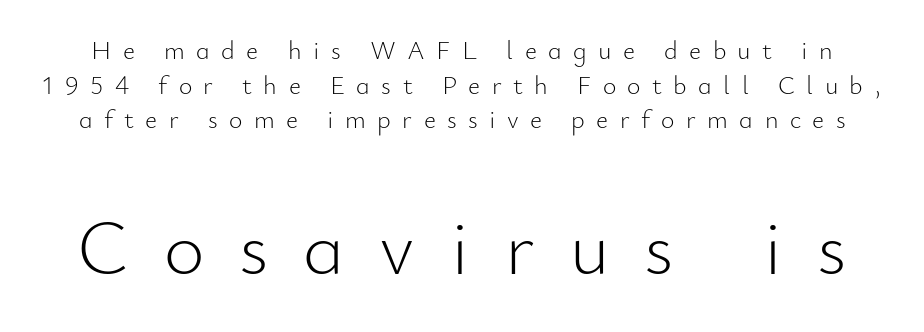
Is the lower block the larger one? Yes — the lower block carries the bigger type. Think standard paragraph weight, or any step lighter than that. What's the leading like? Ordinary, nothing unusual. Between one letter and the next there's a generous, obvious gap. Ascenders rise straight up at ninety degrees.
